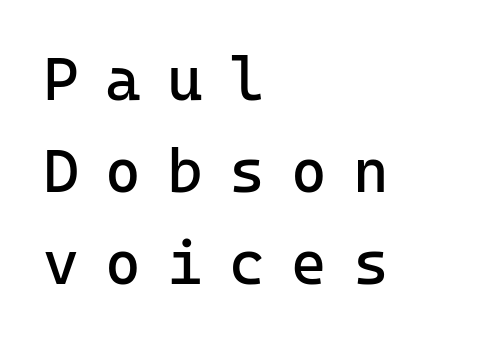
The image shows 61 px regular-weight sans-serif type, upright; set left-aligned, normal line spacing (1.51x), unusually wide letter spacing (+0.43 em), not underlined; low stroke contrast and a medium x-height.
